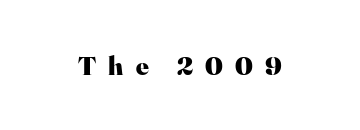
{"italic": "no", "bold": "yes", "underline": "no", "letter_spacing": "wide", "letter_spacing_em": 0.45, "glyph_px": 27}
